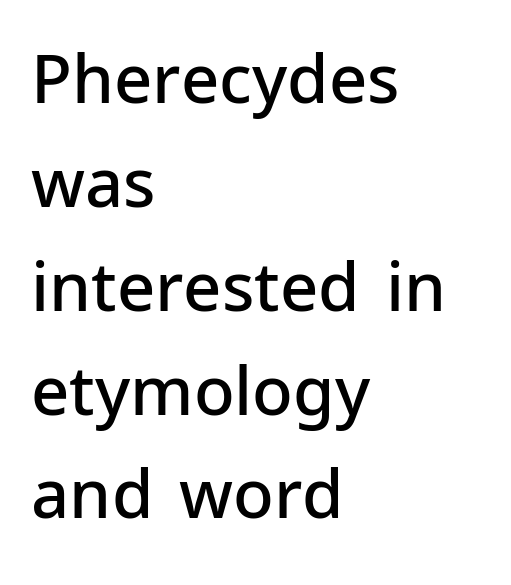
Italic? Not at all — the glyphs are vertical. Letter spacing: default. The sample has been set in demibold, a notch under bold. Line starts are locked; line ends wander. Check where the strokes stop: nothing finishes them off — pure sans.
